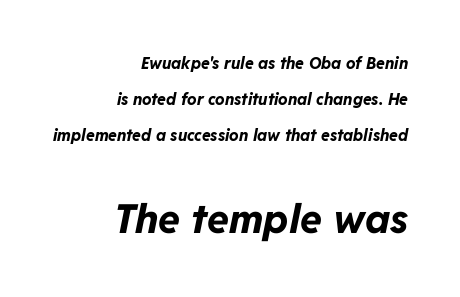
The passage shown is typed in a proportional face where columns would drift. Beneath every word, the page is bare. The font's italic variant was chosen for this text. Honestly, the rows look like they've been pulled way apart. These lines are set flush right with a ragged left edge. The characters look thick and weighty, a clear bold.
